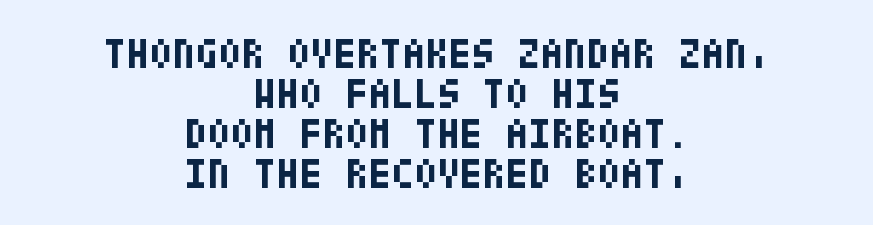
The image shows 42 px bold, condensed sans-serif type, upright; set centered, tight line spacing (0.95x), normal letter spacing, not underlined; low stroke contrast and a large x-height.
